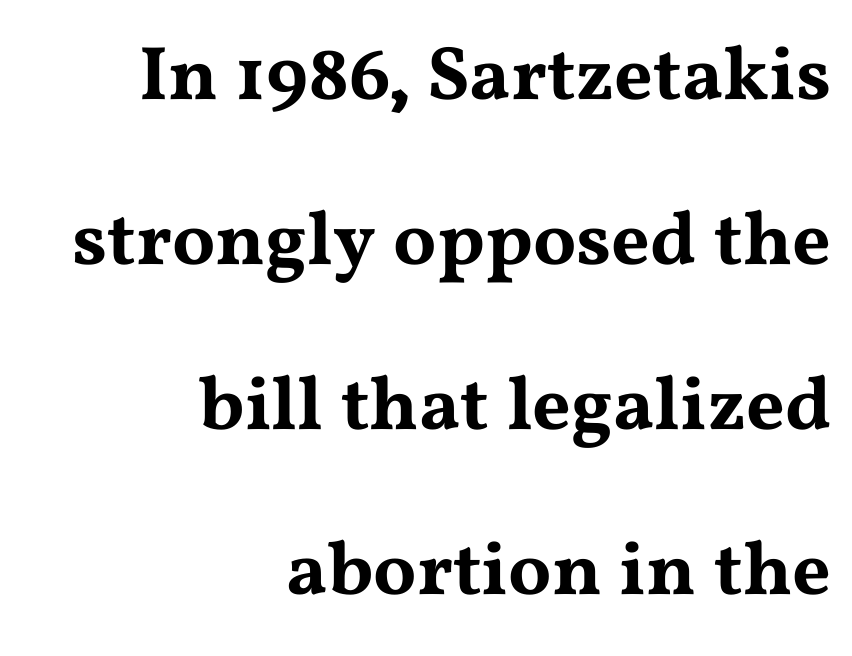
In terms of leading, this rendering errs on the spacious side. This sample uses plain, unmodified letter spacing. Do the characters align in a grid? No, the font is proportional. Letters rest on an invisible, unmarked baseline. Nope, not italic — everything's standing straight. Yep, those are serifs on the letters.
